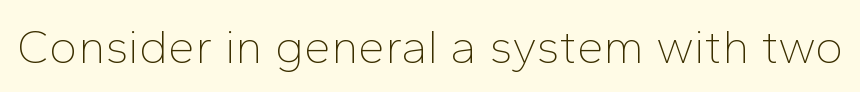
{"serif": "no", "italic": "no", "bold": "no", "weight": "thin", "width": "normal", "stroke_contrast": "low", "x_height": "medium", "monospaced": "no", "underline": "no", "letter_spacing": "normal", "letter_spacing_em": 0.0, "glyph_px": 48}
